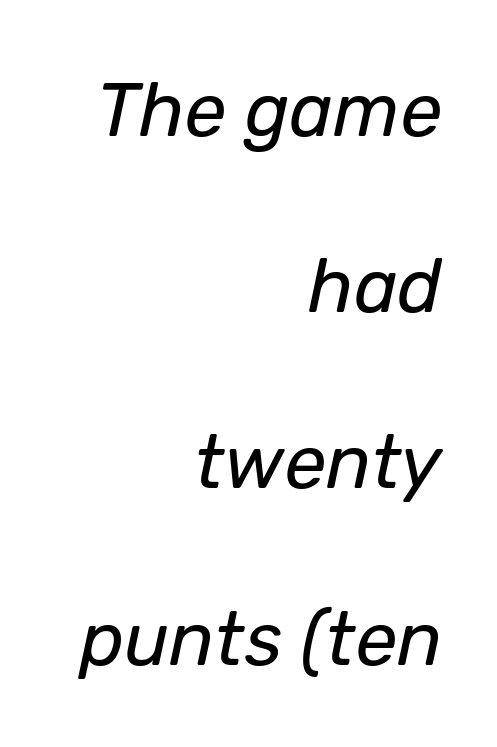
{"italic": "yes", "lean": "right", "slant_degrees": 12, "bold": "no", "weight": "regular", "width": "normal", "stroke_contrast": "low", "x_height": "medium", "monospaced": "no", "underline": "no", "align": "right", "line_spacing": "loose", "line_spacing_ratio": 2.35, "letter_spacing": "normal", "letter_spacing_em": 0.0, "glyph_px": 75}
